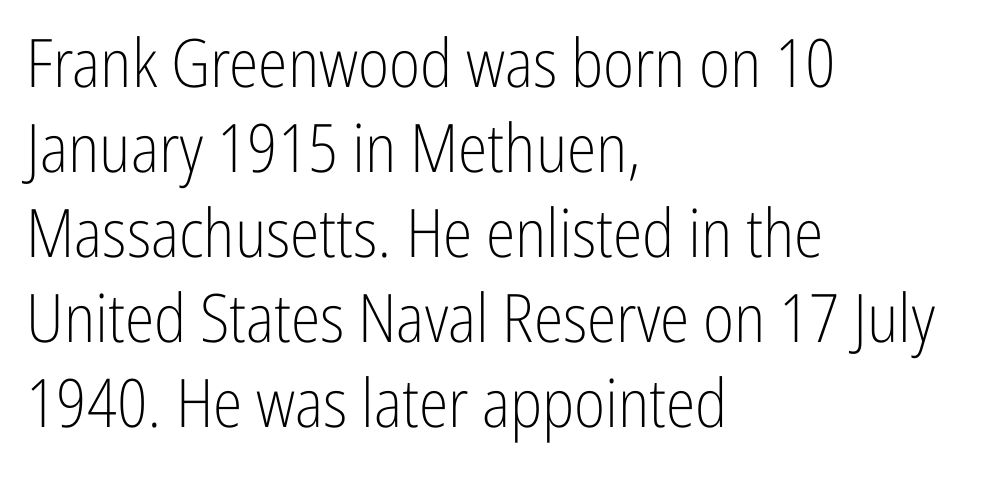
The image shows 67 px light, condensed sans-serif type, upright; set left-aligned, normal line spacing (1.27x), normal letter spacing, not underlined; low stroke contrast and a medium x-height.
